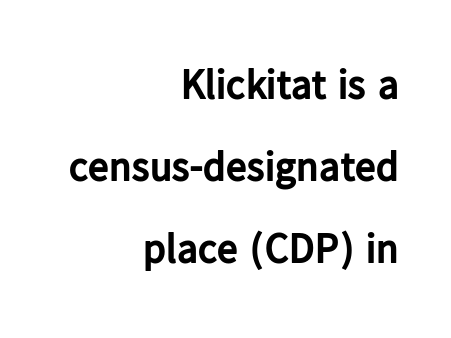
{"serif": "no", "italic": "no", "bold": "yes", "weight": "bold", "width": "normal", "stroke_contrast": "low", "x_height": "medium", "monospaced": "no", "underline": "no", "align": "right", "line_spacing": "loose", "line_spacing_ratio": 1.95, "letter_spacing": "normal", "letter_spacing_em": 0.0, "glyph_px": 42}
